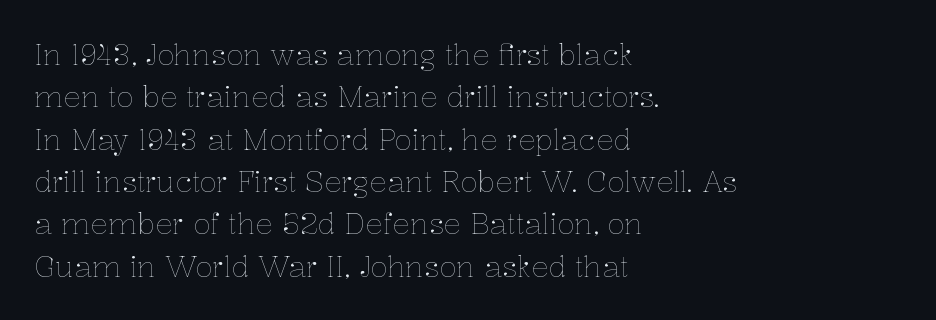
Q: Is the text bold? A: No.
Q: Is the text italic (slanted)? A: No, it is upright.
Q: Is the text underlined? A: No.
Q: How is the paragraph aligned? A: Left-aligned.
Q: Is the spacing between letters normal or unusually wide? A: Normal.
Q: Is the spacing between lines tight, normal or loose? A: Normal.
Q: Width (condensed, normal, or wide)? A: Normal.
Q: Stroke contrast? A: Low.
Q: x-height? A: Medium.
Q: Monospaced? A: No.
